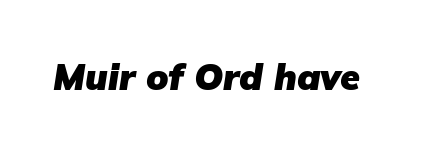
Q: Is the text bold? A: Yes.
Q: Is the text italic (slanted)? A: Yes, it leans right by about 9 degrees.
Q: Is the text underlined? A: No.
Q: Is the spacing between letters normal or unusually wide? A: Normal.
Q: Width (condensed, normal, or wide)? A: Normal.
Q: Stroke contrast? A: Low.
Q: x-height? A: Medium.
Q: Monospaced? A: No.
